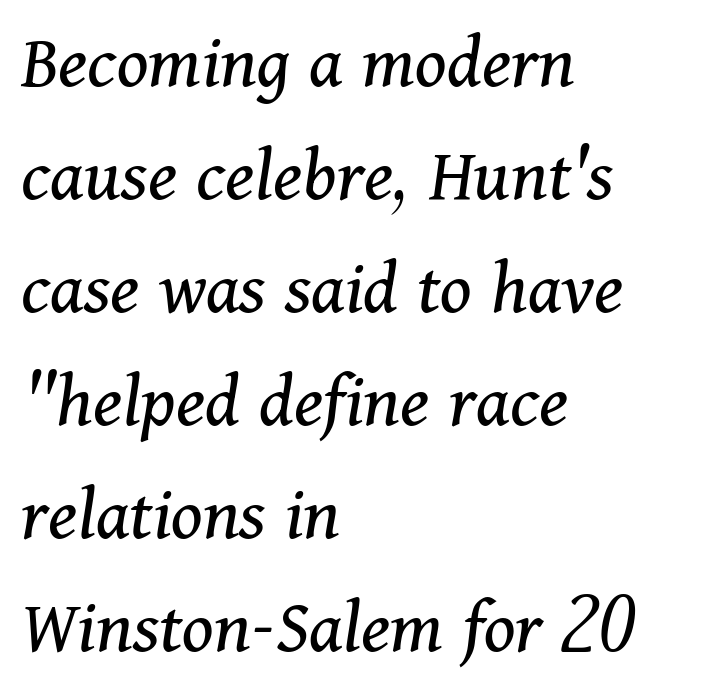
This sample is left-justified, so line endings fall wherever the words run out. The letters advance in unequal steps, a hallmark of proportional type. Observe the ordinary spacing: letters are neighbours, not strangers. Nobody drew a line under any word here. A normal amount of white space separates one row of letters from the next.
